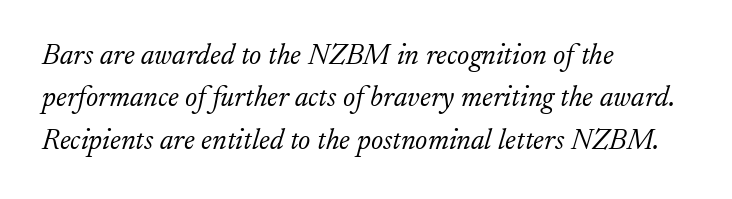
The image shows 29 px light serif type, italic (leaning right); set left-aligned, normal line spacing (1.46x), normal letter spacing, not underlined; low stroke contrast and a small x-height.
